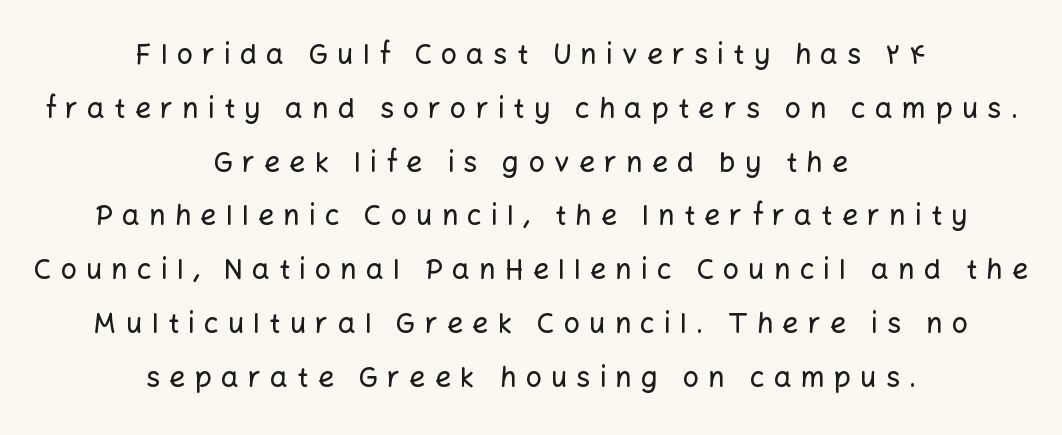
{"serif": "no", "italic": "no", "width": "normal", "stroke_contrast": "low", "x_height": "medium", "monospaced": "no", "underline": "no", "align": "center", "line_spacing": "loose", "line_spacing_ratio": 1.92, "letter_spacing": "wide", "letter_spacing_em": 0.33, "glyph_px": 28}
